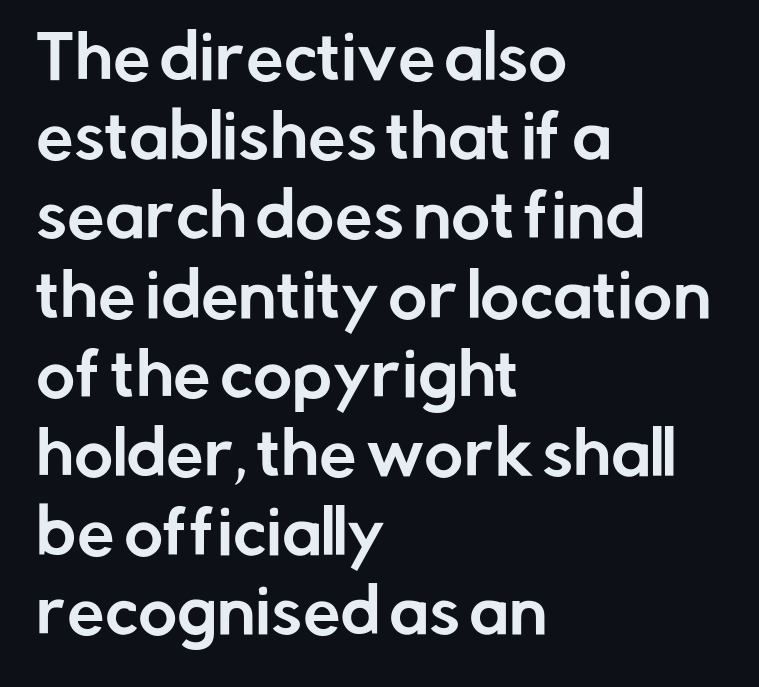
{"serif": "no", "italic": "no", "width": "normal", "stroke_contrast": "low", "x_height": "medium", "monospaced": "no", "underline": "no", "align": "left", "line_spacing": "normal", "line_spacing_ratio": 1.32, "letter_spacing": "normal", "letter_spacing_em": 0.0, "glyph_px": 60}
